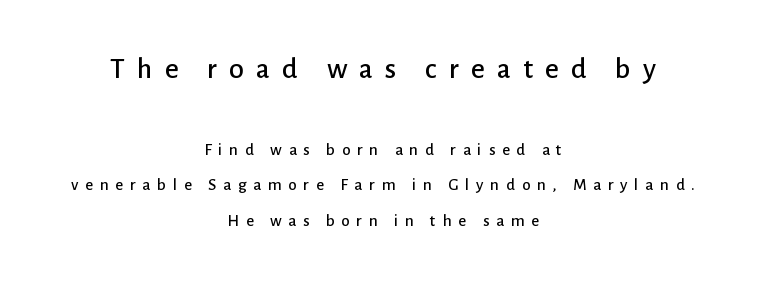
{"serif": "no", "italic": "no", "width": "normal", "stroke_contrast": "low", "x_height": "medium", "monospaced": "no", "underline": "no", "align": "center", "line_spacing": "loose", "line_spacing_ratio": 2.09, "letter_spacing": "wide", "letter_spacing_em": 0.4, "larger_block": "first", "size_ratio": 1.76, "glyph_px": 30}
